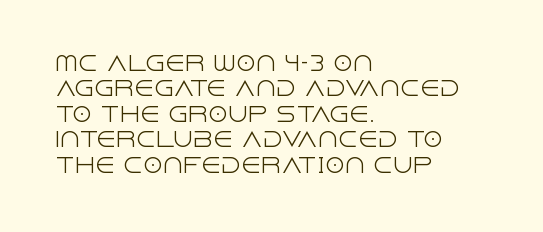
The rows are spaced the way most documents space them. Weight: in the light-to-regular range. Each word holds together tightly as a unit, with standard inter-letter gaps. Nobody drew a line under any word here.
